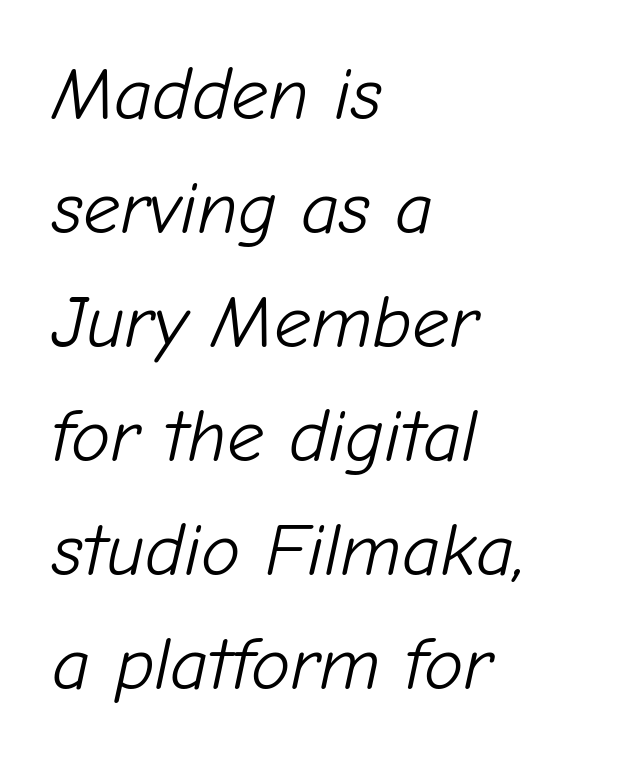
Q: Is the text bold? A: No.
Q: Is the text italic (slanted)? A: Yes, it leans right by about 12 degrees.
Q: Is the text underlined? A: No.
Q: How is the paragraph aligned? A: Left-aligned.
Q: Is the spacing between letters normal or unusually wide? A: Normal.
Q: Is the spacing between lines tight, normal or loose? A: Normal.
Q: Width (condensed, normal, or wide)? A: Normal.
Q: Stroke contrast? A: Low.
Q: x-height? A: Medium.
Q: Monospaced? A: No.
